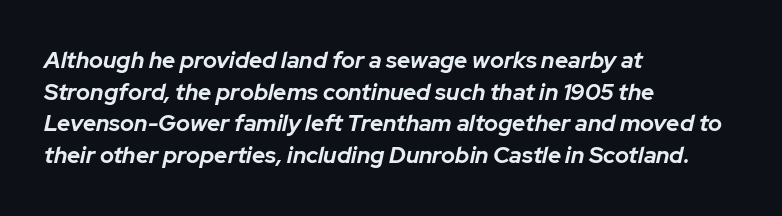
The image shows 23 px bold type, italic (leaning right); set left-aligned, normal line spacing (1.38x), normal letter spacing, not underlined.
